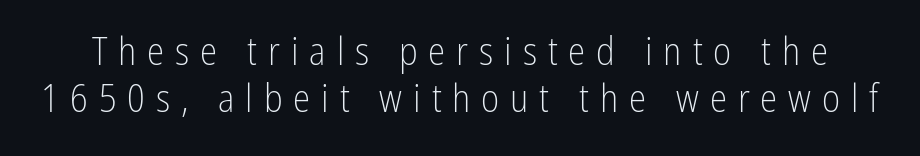
On a weight scale, this lands at 450 or below. Characters remain perfectly vertical along every line. The passage shown is typeset with a sans-serif family. The letters are spread apart with noticeably loose tracking.
